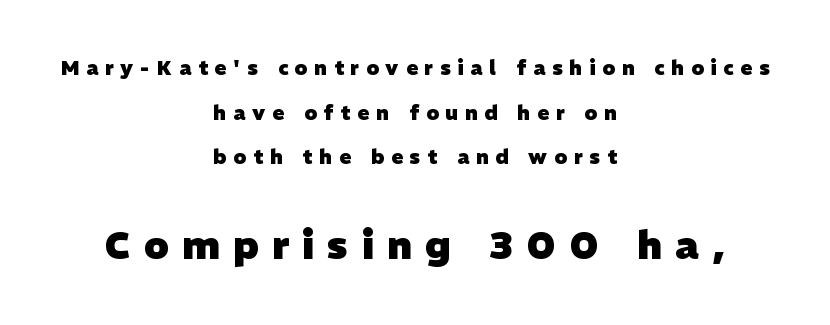
The rendering positions every line midway between the sides. The lines are spread far apart with generous leading. The face used here is proportionally spaced, like ordinary book or web type. The composition opens small and finishes big. Does the weight exceed regular? Yes, all the way to bold. Anything drawn beneath the words? Only blank space.
